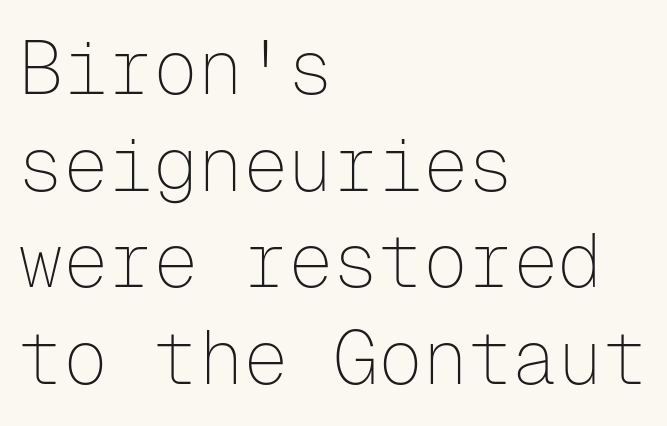
Q: Is the text bold? A: No.
Q: Is the text italic (slanted)? A: No, it is upright.
Q: Is the typeface a serif or a sans-serif typeface? A: Sans-serif.
Q: Is the text underlined? A: No.
Q: How is the paragraph aligned? A: Left-aligned.
Q: Is the spacing between letters normal or unusually wide? A: Normal.
Q: Is the spacing between lines tight, normal or loose? A: Normal.
Q: Width (condensed, normal, or wide)? A: Normal.
Q: Stroke contrast? A: Low.
Q: x-height? A: Medium.
Q: Monospaced? A: Yes.
